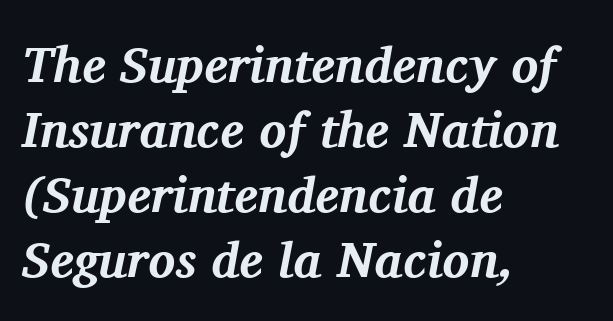
Heft: maximum for text — a bold. Horizontal alignment here is leftward, the default for most running prose. A normal amount of white space separates one row of letters from the next. Here the designer chose a conventional face with non-uniform glyph widths. The tracking reads as untouched default to a designer's eye.
